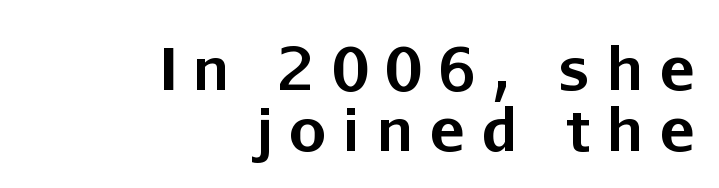
Q: Is the text bold? A: Yes.
Q: Is the text italic (slanted)? A: No, it is upright.
Q: Is the typeface a serif or a sans-serif typeface? A: Sans-serif.
Q: Is the text underlined? A: No.
Q: How is the paragraph aligned? A: Right-aligned.
Q: Is the spacing between letters normal or unusually wide? A: Unusually wide.
Q: Is the spacing between lines tight, normal or loose? A: Tight.
Q: Width (condensed, normal, or wide)? A: Normal.
Q: Stroke contrast? A: Low.
Q: x-height? A: Medium.
Q: Monospaced? A: No.
